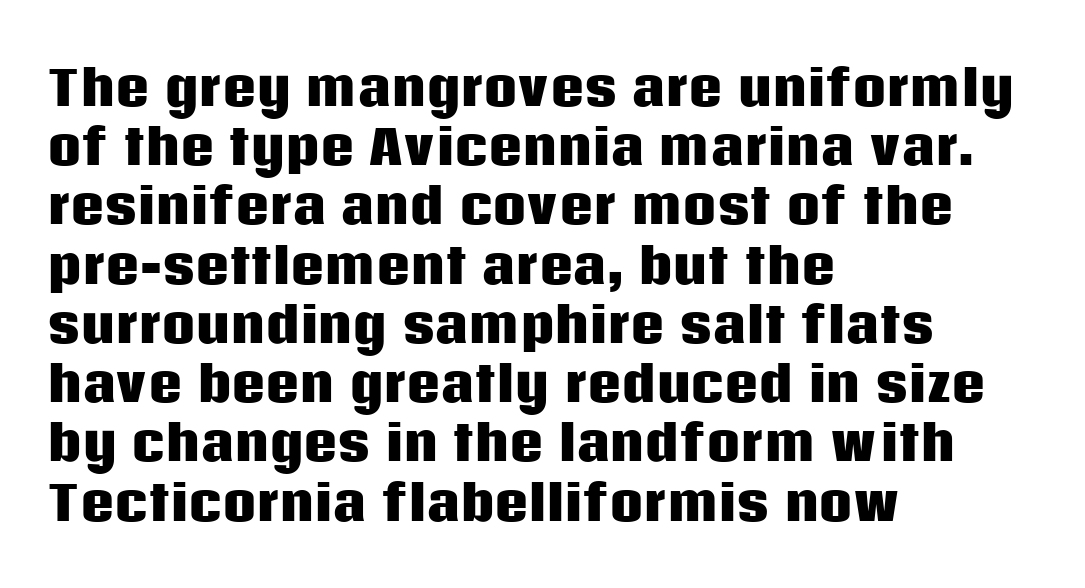
The image shows 47 px heavy sans-serif type, upright; set left-aligned, normal line spacing (1.26x), normal letter spacing, not underlined; low stroke contrast and a large x-height.
